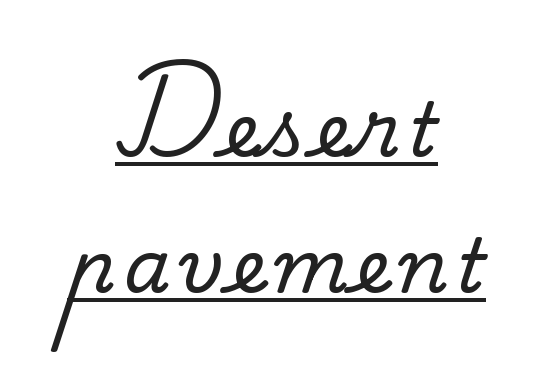
Does the copy run flush right? No — it is centered line by line. The face used here is proportionally spaced, like ordinary book or web type. The words here are underlined. Stroke terminals: seriffed.
